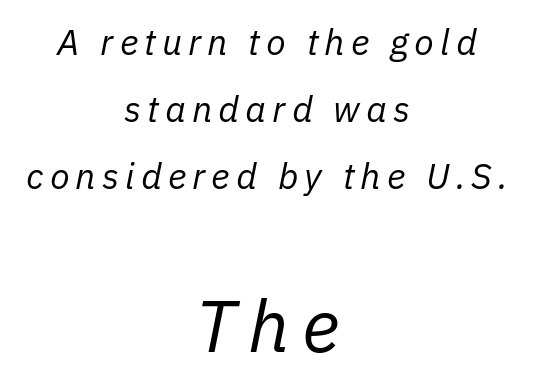
{"italic": "yes", "lean": "right", "slant_degrees": 11, "bold": "no", "weight": "regular", "width": "normal", "stroke_contrast": "low", "x_height": "medium", "monospaced": "no", "underline": "no", "align": "center", "line_spacing_ratio": 1.86, "larger_block": "second", "size_ratio": 2.03, "glyph_px": 73}
